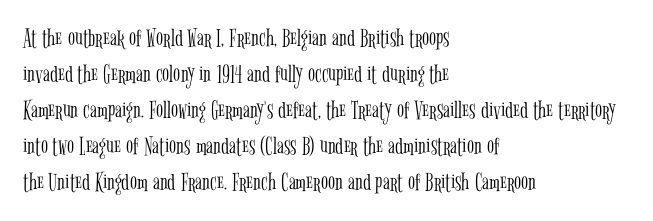
Q: Is the text bold? A: No.
Q: Is the text italic (slanted)? A: No, it is upright.
Q: Is the text underlined? A: No.
Q: How is the paragraph aligned? A: Left-aligned.
Q: Is the spacing between letters normal or unusually wide? A: Normal.
Q: Is the spacing between lines tight, normal or loose? A: Normal.
